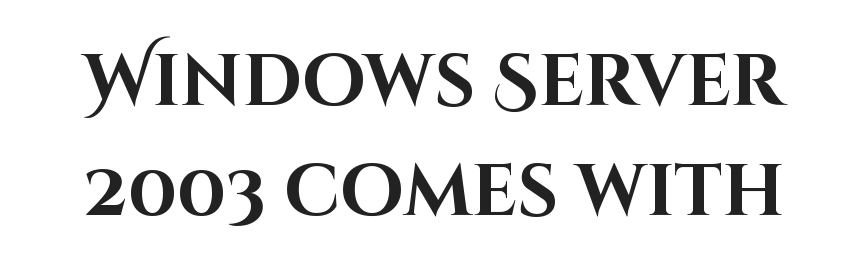
{"serif": "no", "italic": "no", "bold": "yes", "weight": "bold", "width": "normal", "stroke_contrast": "high", "x_height": "large", "monospaced": "no", "underline": "no", "line_spacing": "normal", "line_spacing_ratio": 1.53, "letter_spacing": "normal", "letter_spacing_em": 0.0, "glyph_px": 72}
